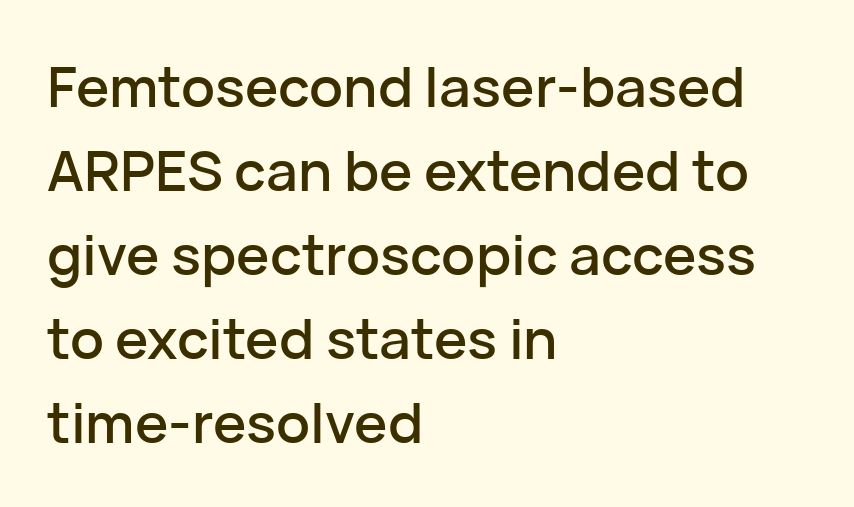
{"serif": "no", "italic": "no", "width": "normal", "stroke_contrast": "low", "x_height": "medium", "monospaced": "no", "underline": "no", "align": "left", "line_spacing": "normal", "line_spacing_ratio": 1.5, "letter_spacing": "normal", "letter_spacing_em": 0.0, "glyph_px": 56}
